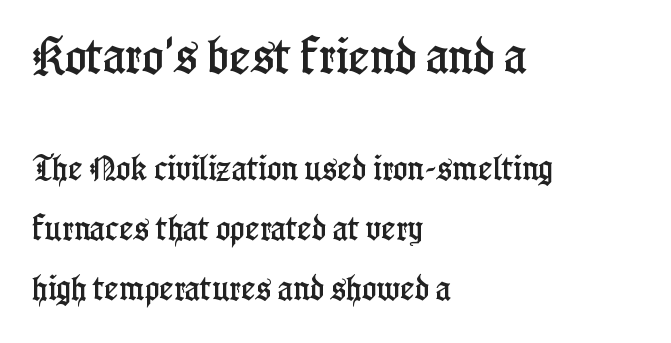
The lines are spread far apart with generous leading. Decoration check: the copy has no underline. The tracking reads as untouched default to a designer's eye. Spacing verdict: proportional, widths tailored to each character. Examine the stroke ends and you'll spot serifs. Every row of glyphs begins at an identical x-position on the left.
